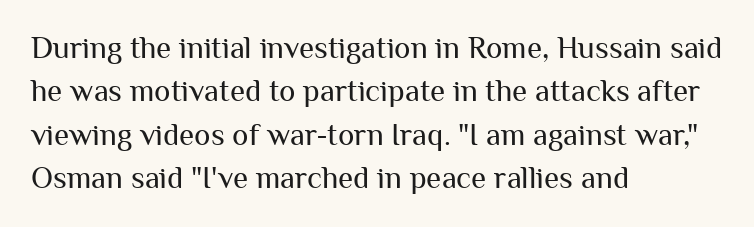
The image shows 31 px regular-weight sans-serif type, upright; set left-aligned, normal line spacing (1.4x), normal letter spacing, not underlined; medium stroke contrast and a medium x-height.
